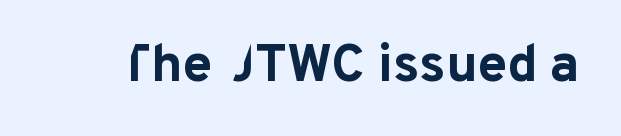
Nobody touched the tracking dial on this one. Character widths vary here, with narrow letters taking less room than wide ones. Heft: maximum for text — a bold. To sum up the face: it is a sans, with no serifs. Unmarked baselines from the first word to the last.
